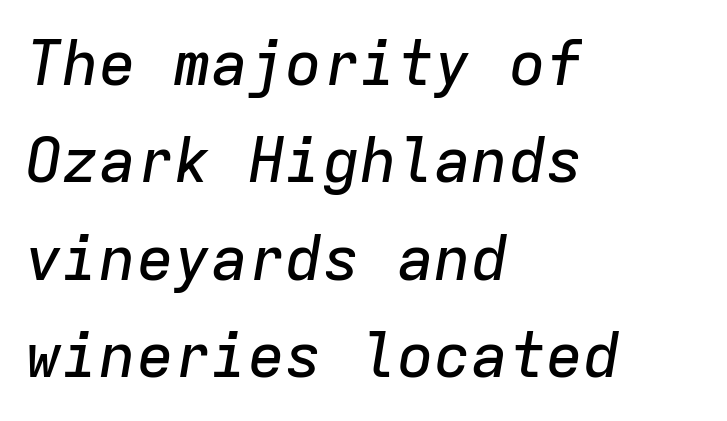
{"italic": "yes", "lean": "right", "slant_degrees": 9, "width": "normal", "stroke_contrast": "low", "x_height": "medium", "monospaced": "yes", "underline": "no", "align": "left", "line_spacing": "normal", "line_spacing_ratio": 1.57, "letter_spacing": "normal", "letter_spacing_em": 0.0, "glyph_px": 62}
